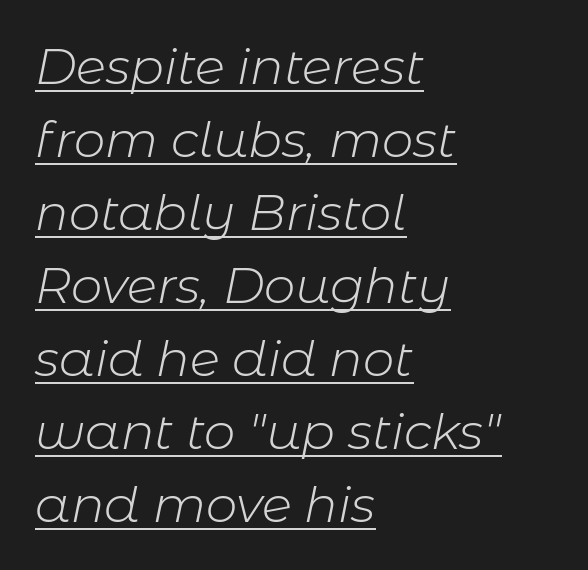
Evenly set lines give the paragraph a standard silhouette. The rendering uses natural spacing where letterforms have individual widths. Each line of the rendering has a horizontal stroke beneath the glyphs. Characters follow at the spacing the type designer built in. There's an unmistakable incline to the writing here.
